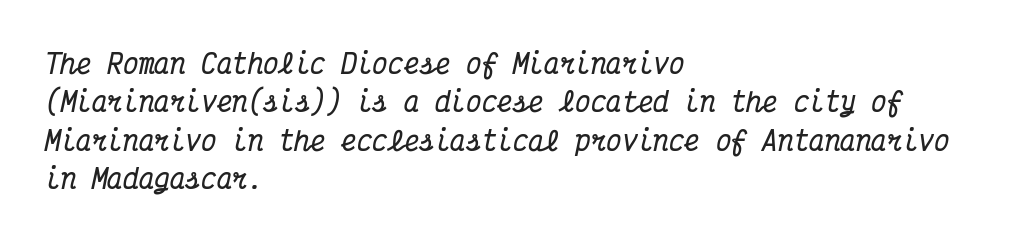
The image shows 26 px bold type, italic (leaning right); set left-aligned, normal line spacing (1.48x), normal letter spacing, not underlined.
